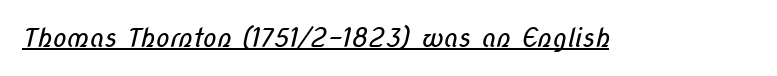
Q: Is the text bold? A: No.
Q: Is the text underlined? A: Yes.
Q: Is the spacing between letters normal or unusually wide? A: Normal.
